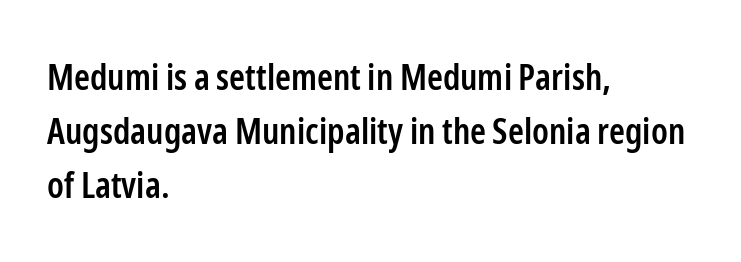
{"serif": "no", "italic": "no", "bold": "semi", "weight": "semibold", "width": "condensed", "stroke_contrast": "low", "x_height": "medium", "monospaced": "no", "underline": "no", "align": "left", "line_spacing": "normal", "line_spacing_ratio": 1.5, "letter_spacing": "normal", "letter_spacing_em": 0.0, "glyph_px": 36}
